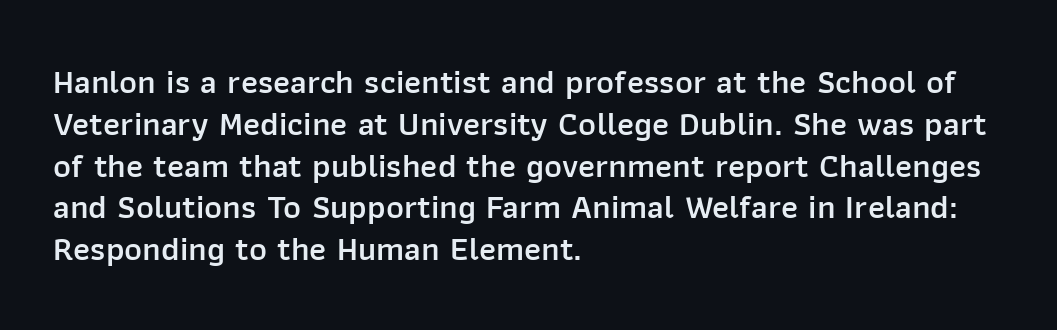
Each letter keeps its own natural width here, so spacing adapts to shape. The typesetting leans somewhat heavy: a semibold. You can tell from the bare stems that sans-serif type was used. Teacher's note: observe the even left margin — that is flush-left alignment. The space beneath each line is pristine and unruled. The type sits square on the baseline with zero lean.
